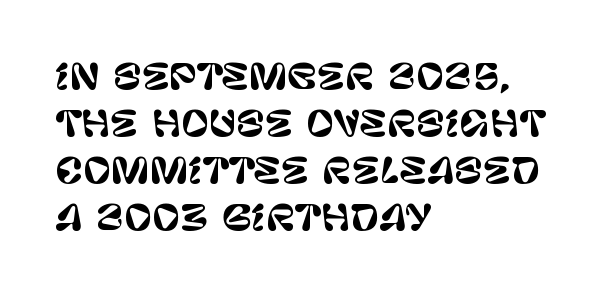
The image shows 34 px sans-serif type; set left-aligned, normal line spacing (1.38x), normal letter spacing, not underlined; low stroke contrast and a large x-height.
